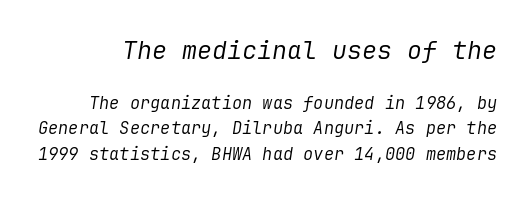
Q: Is the text bold? A: No.
Q: Is the text italic (slanted)? A: Yes, it leans right by about 9 degrees.
Q: Is the text underlined? A: No.
Q: Is the spacing between letters normal or unusually wide? A: Normal.
Q: Is the spacing between lines tight, normal or loose? A: Normal.
Q: Which block of text is set in a larger size, the first (top) or the second (bottom)? A: The first (top) one.
